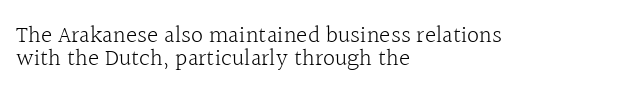
The passage shown is not underscored anywhere. Leftover space on each line is placed entirely after the last word. The axis of the letterforms is exactly vertical. The space between consecutive lines is stingy.
